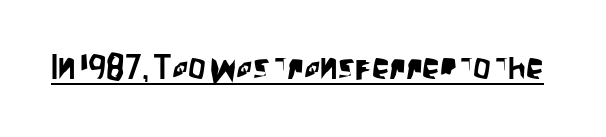
The image shows 35 px condensed sans-serif type, upright; set normal letter spacing, underlined; low stroke contrast and a large x-height.
